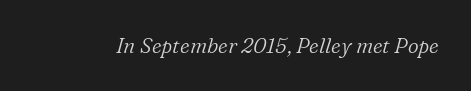
{"italic": "yes", "lean": "right", "slant_degrees": 16, "bold": "no", "underline": "no", "letter_spacing": "normal", "letter_spacing_em": 0.0, "glyph_px": 21}
